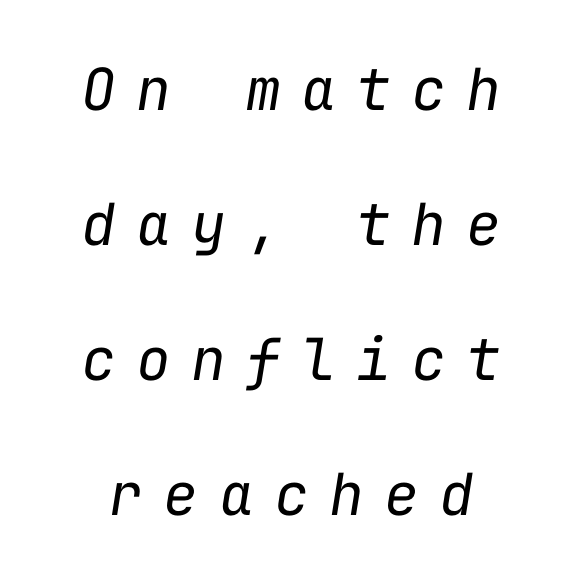
{"italic": "yes", "lean": "right", "slant_degrees": 9, "bold": "no", "weight": "regular", "width": "normal", "stroke_contrast": "low", "x_height": "medium", "monospaced": "yes", "underline": "no", "line_spacing": "loose", "line_spacing_ratio": 2.33, "letter_spacing": "wide", "letter_spacing_em": 0.35, "glyph_px": 58}
